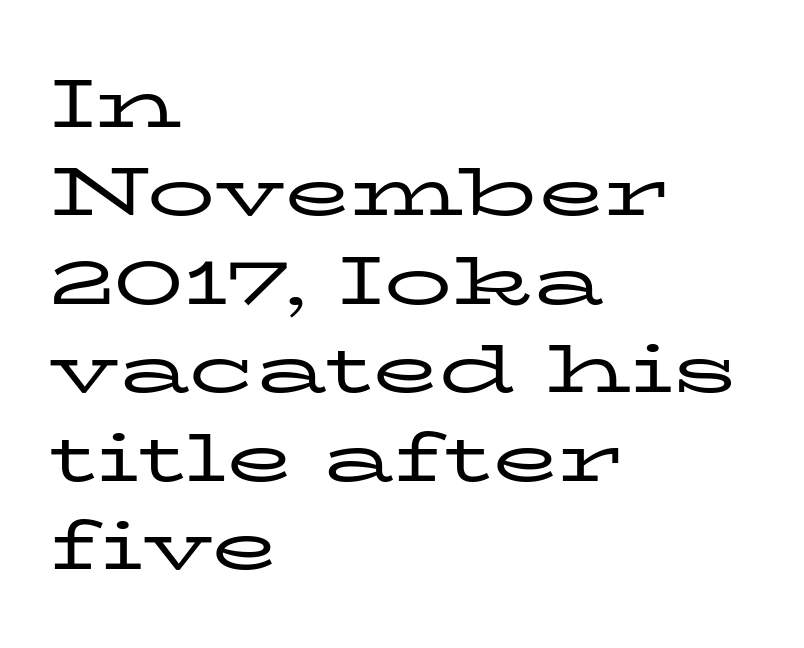
{"serif": "yes", "italic": "no", "bold": "no", "weight": "regular", "width": "wide", "stroke_contrast": "low", "x_height": "medium", "monospaced": "no", "underline": "no", "align": "left", "line_spacing": "normal", "line_spacing_ratio": 1.3, "letter_spacing": "normal", "letter_spacing_em": 0.0, "glyph_px": 68}
